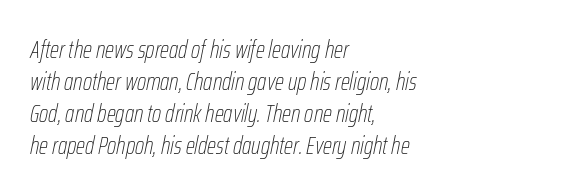
The image shows 24 px text type, italic (leaning right); set left-aligned, normal line spacing (1.33x), normal letter spacing, not underlined.
